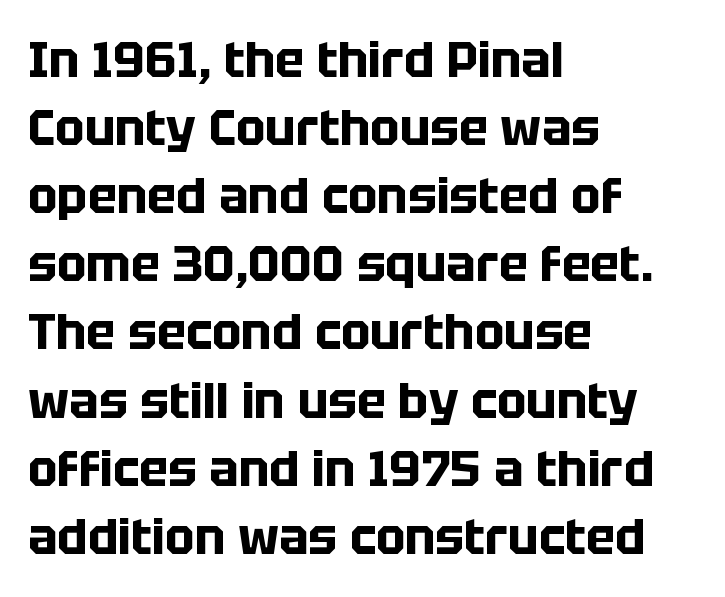
The image shows 49 px bold sans-serif type, upright; set left-aligned, normal line spacing (1.39x), normal letter spacing, not underlined; low stroke contrast and a large x-height.
